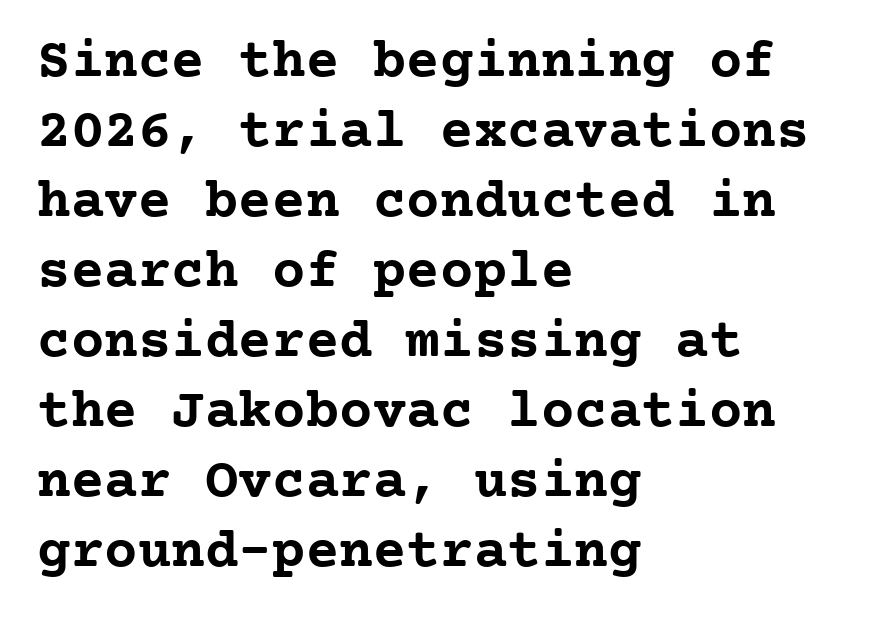
Q: Is the text bold? A: Yes.
Q: Is the text italic (slanted)? A: No, it is upright.
Q: Is the typeface a serif or a sans-serif typeface? A: Serif.
Q: Is the text underlined? A: No.
Q: How is the paragraph aligned? A: Left-aligned.
Q: Is the spacing between letters normal or unusually wide? A: Normal.
Q: Is the spacing between lines tight, normal or loose? A: Normal.
Q: Width (condensed, normal, or wide)? A: Normal.
Q: Stroke contrast? A: Low.
Q: x-height? A: Medium.
Q: Monospaced? A: Yes.
